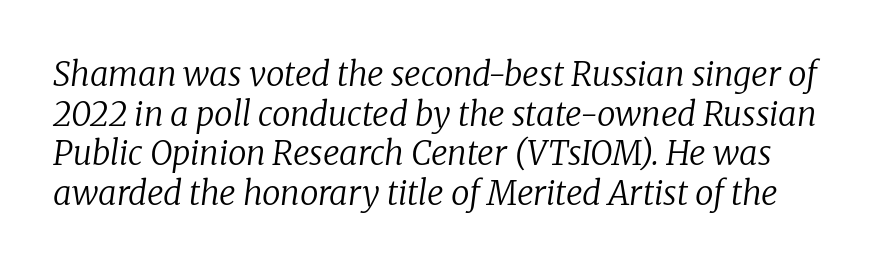
{"serif": "yes", "italic": "yes", "lean": "right", "slant_degrees": 8, "bold": "no", "weight": "regular", "width": "normal", "stroke_contrast": "low", "x_height": "medium", "monospaced": "no", "underline": "no", "line_spacing_ratio": 1.2, "letter_spacing": "normal", "letter_spacing_em": 0.0, "glyph_px": 33}
